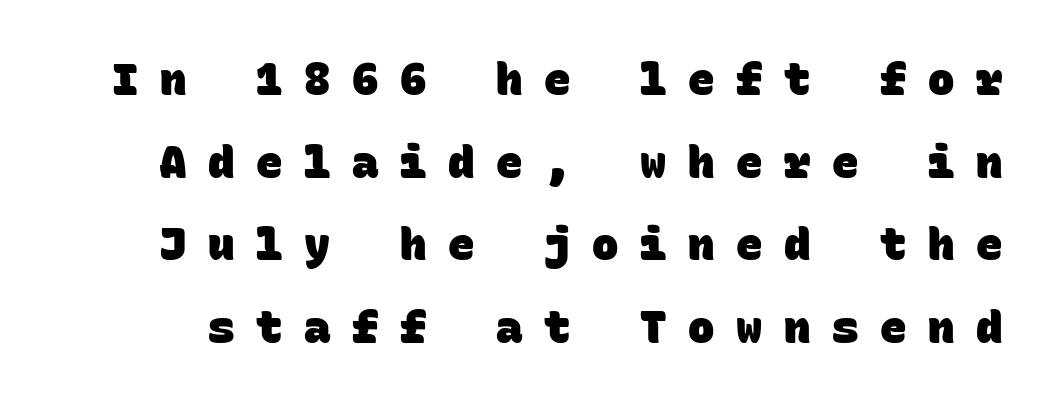
On the weight axis this lands at bold, roughly 700. Spacing between characters has been opened up far beyond the box default. Looks like terminal output: every glyph gets an equal slot. Check the space under the baseline: it is left empty. You can tell from the bare stems that sans-serif type was used.
